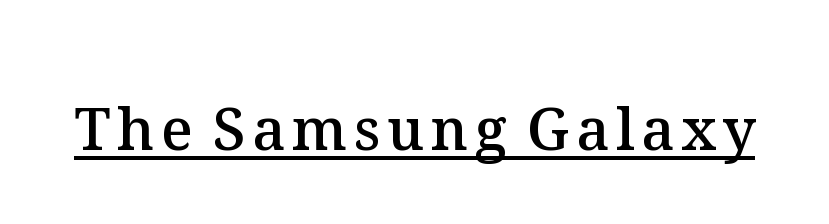
{"italic": "no", "bold": "semi", "weight": "semibold", "width": "normal", "stroke_contrast": "medium", "x_height": "medium", "monospaced": "no", "underline": "yes", "glyph_px": 58}
